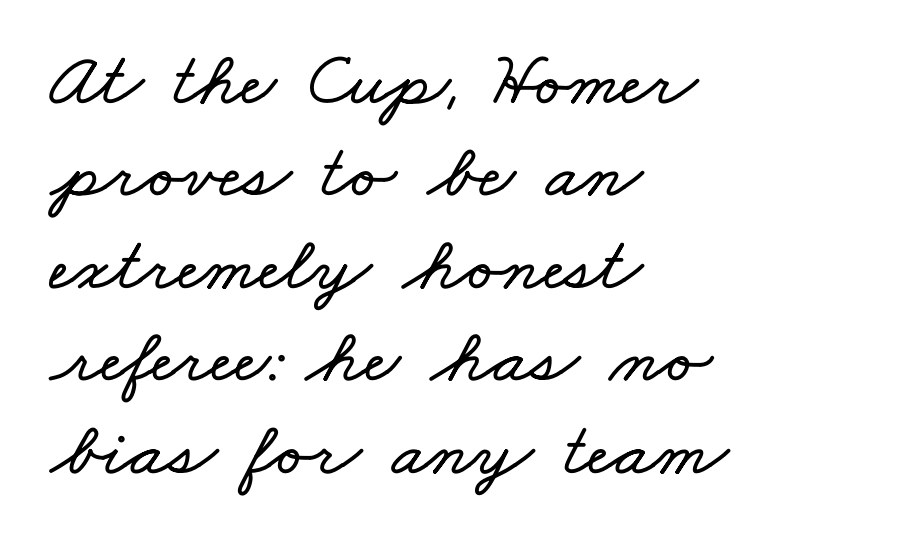
If you drew a ruler down the left edge, every line would touch it. The space directly below the letters is spotless. This sample uses plain, unmodified letter spacing. Spacing verdict: proportional, widths tailored to each character.
